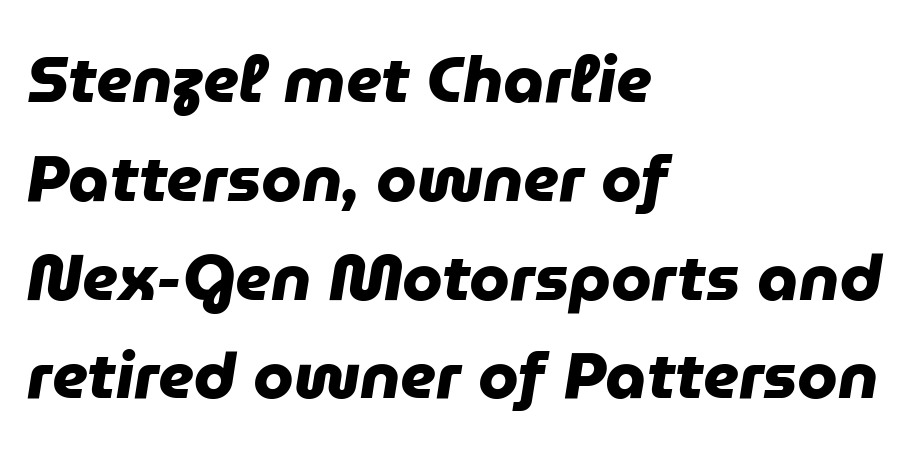
The image shows 65 px heavy sans-serif type; set left-aligned, normal line spacing (1.52x), normal letter spacing, not underlined; low stroke contrast and a medium x-height.
